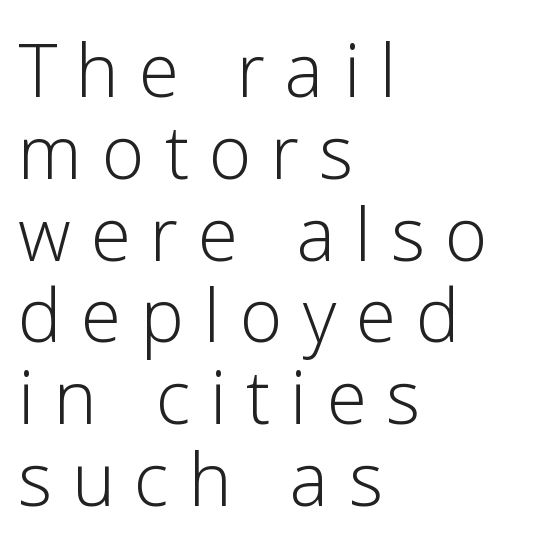
Caption: expanded tracking, letters set apart. Check the space under the baseline: it is left empty. All the whitespace from short lines collects on the right. Is the stroke heavy? The answer is a plain regular-or-lighter.
